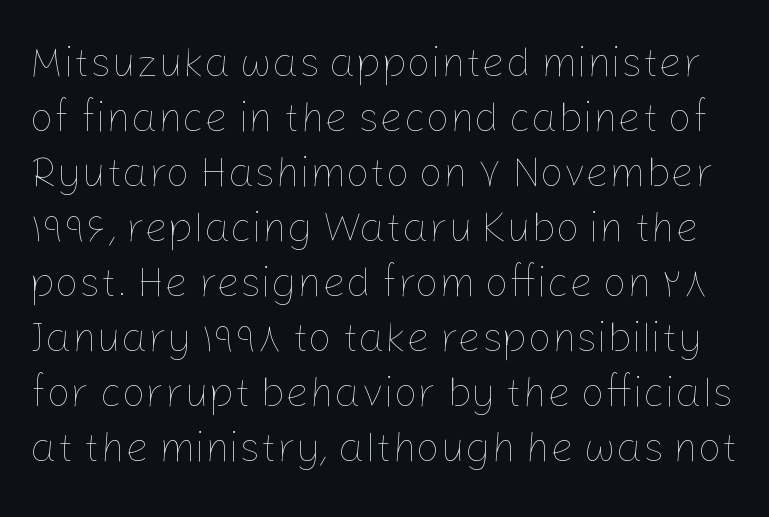
The gap between lines stays unmarked. Horizontal bands of white between lines are of average thickness. Do the letters lean? They stand straight. A typesetter would call this zero additional tracking. The letters advance in unequal steps, a hallmark of proportional type.
